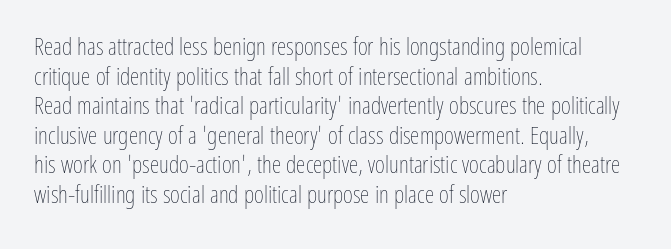
The image shows 24 px text type, upright; set left-aligned, line spacing 1.23x, normal letter spacing, not underlined.
